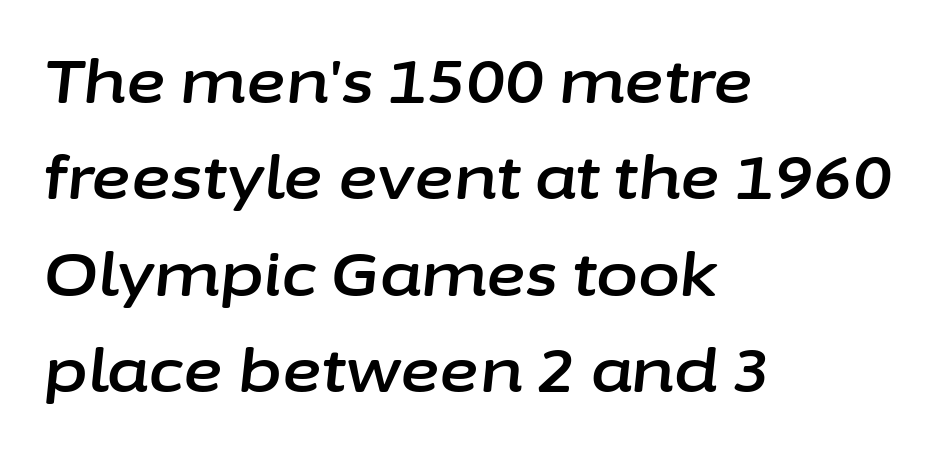
You could not count columns in this text — the font is proportionally spaced. Italic: yes, the glyphs are oblique. This sample uses plain, unmodified letter spacing. A clean baseline with only descenders dipping below it. Honestly, the row spacing looks completely unremarkable. This sample is left-justified, so line endings fall wherever the words run out.
